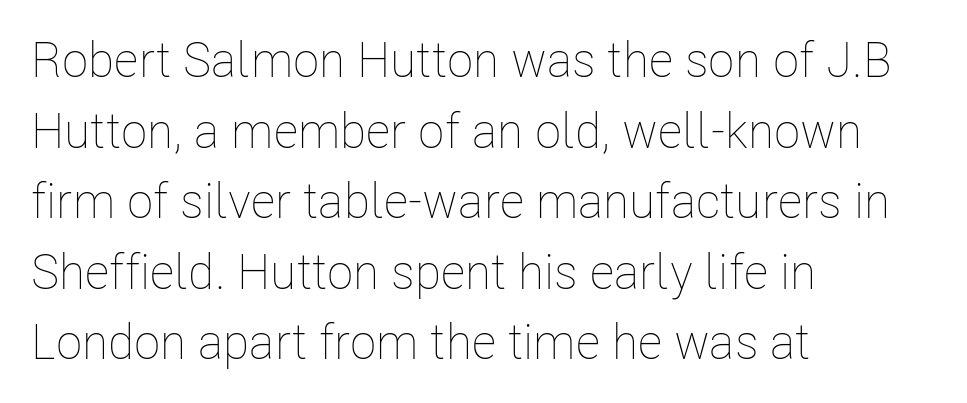
Q: Is the text bold? A: No.
Q: Is the text italic (slanted)? A: No, it is upright.
Q: Is the text underlined? A: No.
Q: How is the paragraph aligned? A: Left-aligned.
Q: Is the spacing between letters normal or unusually wide? A: Normal.
Q: Is the spacing between lines tight, normal or loose? A: Normal.
Q: Width (condensed, normal, or wide)? A: Condensed.
Q: Stroke contrast? A: Low.
Q: x-height? A: Medium.
Q: Monospaced? A: No.
